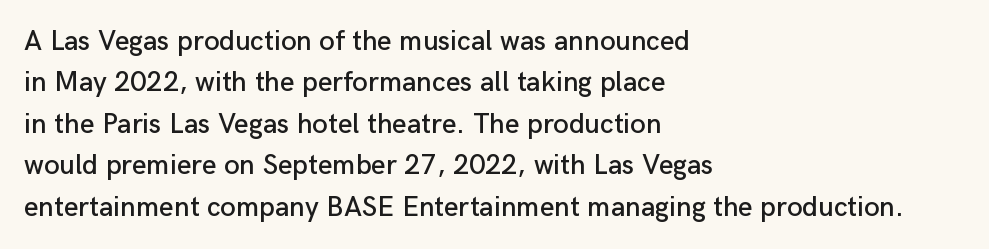
Q: Is the text italic (slanted)? A: No, it is upright.
Q: Is the typeface a serif or a sans-serif typeface? A: Sans-serif.
Q: Is the text underlined? A: No.
Q: How is the paragraph aligned? A: Left-aligned.
Q: Is the spacing between letters normal or unusually wide? A: Normal.
Q: Is the spacing between lines tight, normal or loose? A: Normal.
Q: Width (condensed, normal, or wide)? A: Normal.
Q: Stroke contrast? A: Low.
Q: x-height? A: Medium.
Q: Monospaced? A: No.
